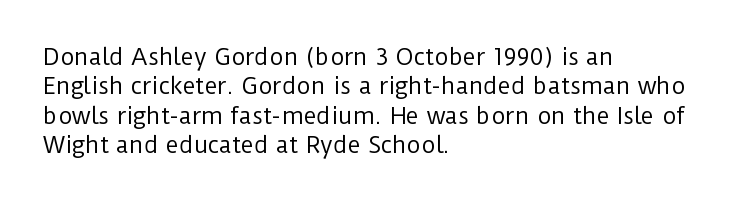
The image shows 22 px text type, upright; set left-aligned, normal line spacing (1.33x), normal letter spacing, not underlined.
